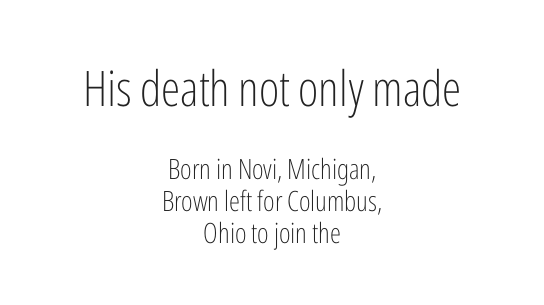
Q: Is the text bold? A: No.
Q: Is the text italic (slanted)? A: No, it is upright.
Q: Is the typeface a serif or a sans-serif typeface? A: Sans-serif.
Q: Is the text underlined? A: No.
Q: How is the paragraph aligned? A: Centered.
Q: Is the spacing between letters normal or unusually wide? A: Normal.
Q: Is the spacing between lines tight, normal or loose? A: Tight.
Q: Which block of text is set in a larger size, the first (top) or the second (bottom)? A: The first (top) one.
Q: Width (condensed, normal, or wide)? A: Condensed.
Q: Stroke contrast? A: Low.
Q: x-height? A: Medium.
Q: Monospaced? A: No.
